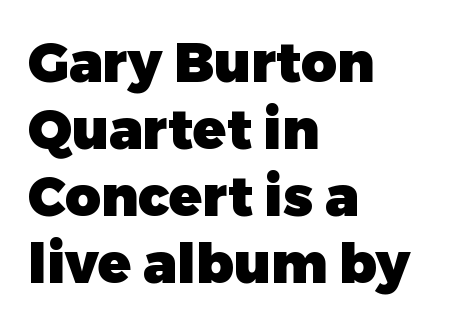
{"serif": "no", "italic": "no", "bold": "yes", "weight": "heavy", "width": "normal", "stroke_contrast": "low", "x_height": "medium", "monospaced": "no", "underline": "no", "align": "left", "line_spacing_ratio": 1.22, "letter_spacing": "normal", "letter_spacing_em": 0.0, "glyph_px": 55}
